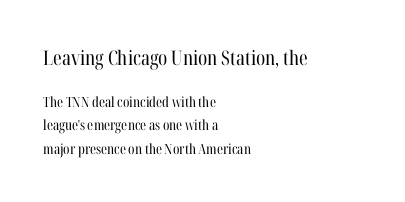
The paragraph shown leans on its left margin. The designer gave the opening block more size than the closing block. Unbolded letterforms with no extra heft. Type without underlining. Upright lettering throughout.
